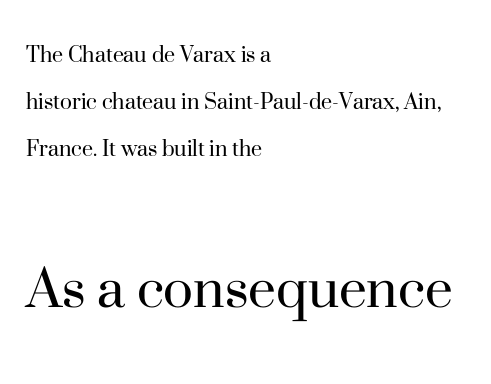
Q: Is the text bold? A: No.
Q: Is the text italic (slanted)? A: No, it is upright.
Q: Is the typeface a serif or a sans-serif typeface? A: Serif.
Q: Is the text underlined? A: No.
Q: How is the paragraph aligned? A: Left-aligned.
Q: Is the spacing between letters normal or unusually wide? A: Normal.
Q: Which block of text is set in a larger size, the first (top) or the second (bottom)? A: The second (bottom) one.
Q: Width (condensed, normal, or wide)? A: Normal.
Q: Stroke contrast? A: High.
Q: x-height? A: Small.
Q: Monospaced? A: No.
